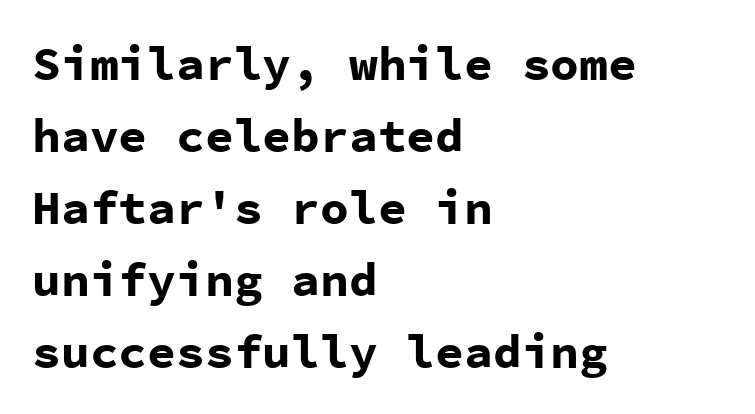
The image shows 48 px bold sans-serif type, upright, monospaced; set left-aligned, normal line spacing (1.5x), normal letter spacing, not underlined; low stroke contrast and a medium x-height.
